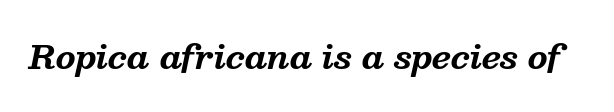
The image shows 32 px bold serif type, italic (leaning right); set normal letter spacing, not underlined; medium stroke contrast and a medium x-height.
